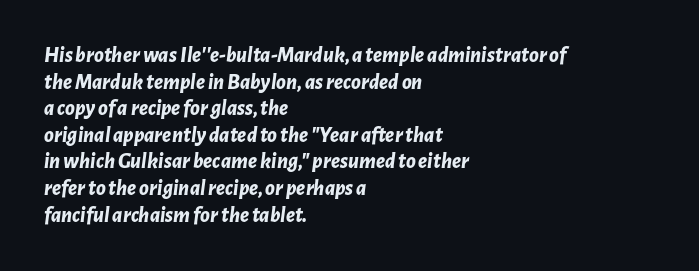
Default kerning and tracking; the words read as compact shapes. Reading down the block, your eye returns to a fixed left position each line. Unmarked baselines from the first word to the last. Quick note: italic. The glyphs have the mass of a bold cut.
